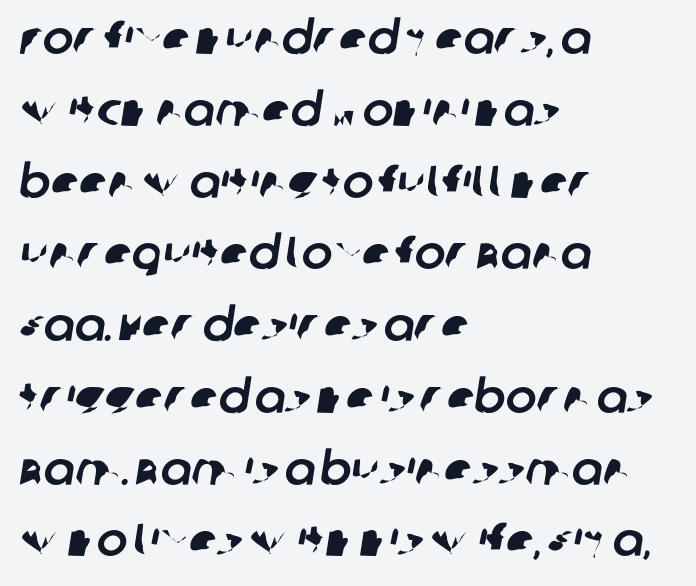
{"serif": "no", "width": "normal", "stroke_contrast": "low", "x_height": "large", "monospaced": "no", "underline": "no", "align": "left", "line_spacing": "normal", "line_spacing_ratio": 1.56, "letter_spacing": "normal", "letter_spacing_em": 0.0, "glyph_px": 46}
